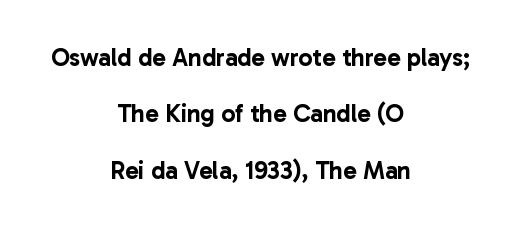
{"italic": "no", "underline": "no", "align": "center", "line_spacing": "loose", "line_spacing_ratio": 2.26, "letter_spacing": "normal", "letter_spacing_em": 0.0, "glyph_px": 25}
